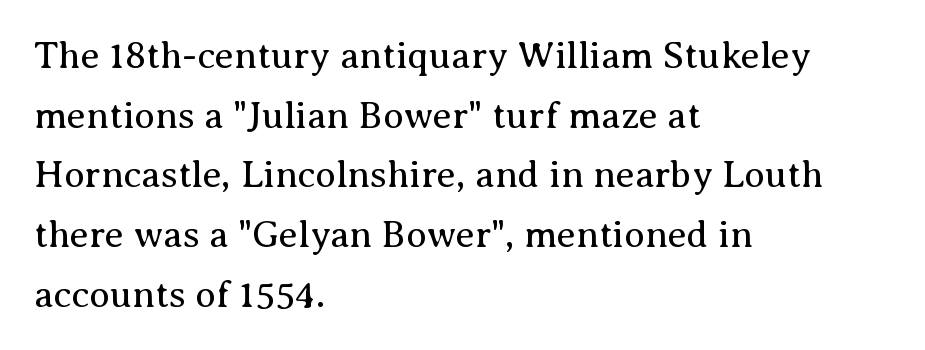
{"serif": "yes", "italic": "no", "bold": "no", "weight": "regular", "width": "normal", "stroke_contrast": "medium", "x_height": "medium", "monospaced": "no", "underline": "no", "align": "left", "line_spacing": "normal", "line_spacing_ratio": 1.57, "letter_spacing": "normal", "letter_spacing_em": 0.0, "glyph_px": 38}
